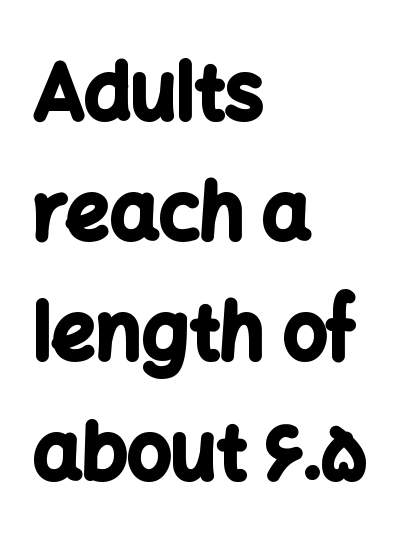
A typesetter would mark this as roman, not italic. Underline: absent. Between one letter and the next there's only the usual sliver of space. You could not count columns in this text — the font is proportionally spaced. Line beginnings align vertically; line endings do not.
